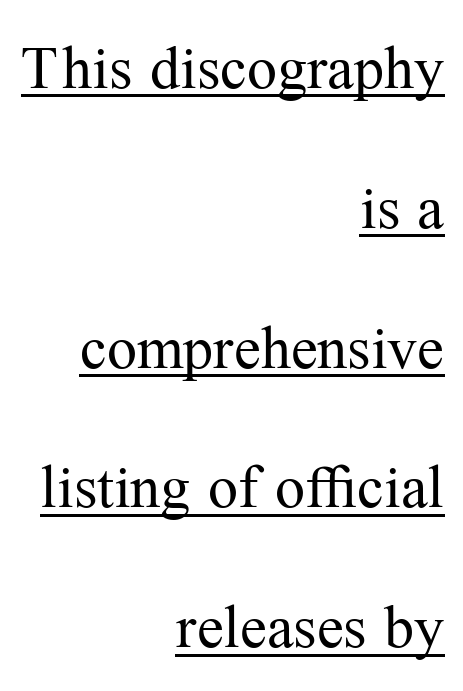
Q: Is the text bold? A: No.
Q: Is the text italic (slanted)? A: No, it is upright.
Q: Is the typeface a serif or a sans-serif typeface? A: Serif.
Q: Is the text underlined? A: Yes.
Q: How is the paragraph aligned? A: Right-aligned.
Q: Is the spacing between letters normal or unusually wide? A: Normal.
Q: Is the spacing between lines tight, normal or loose? A: Loose.
Q: Width (condensed, normal, or wide)? A: Normal.
Q: Stroke contrast? A: Medium.
Q: x-height? A: Medium.
Q: Monospaced? A: No.
